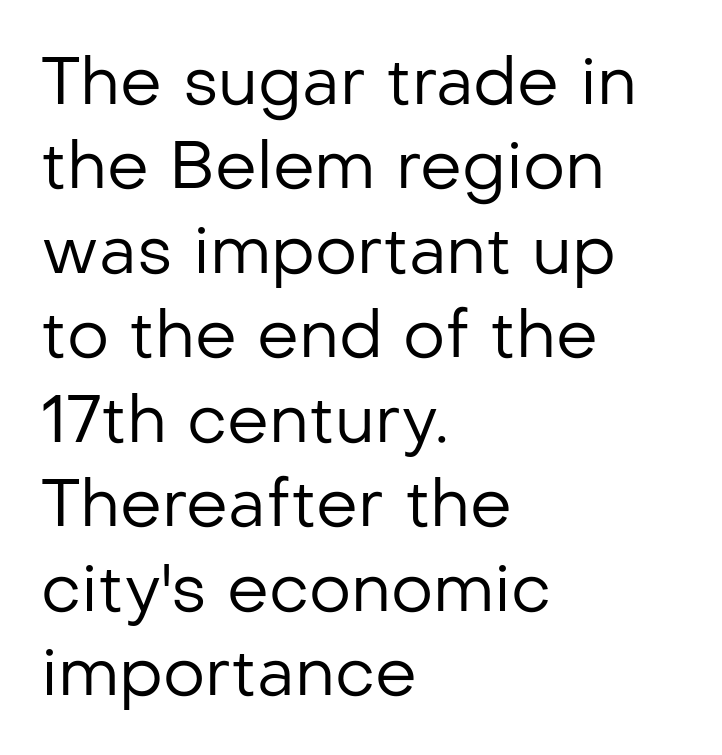
The image shows 66 px regular-weight sans-serif type, upright; set left-aligned, normal line spacing (1.28x), normal letter spacing, not underlined; low stroke contrast and a medium x-height.
